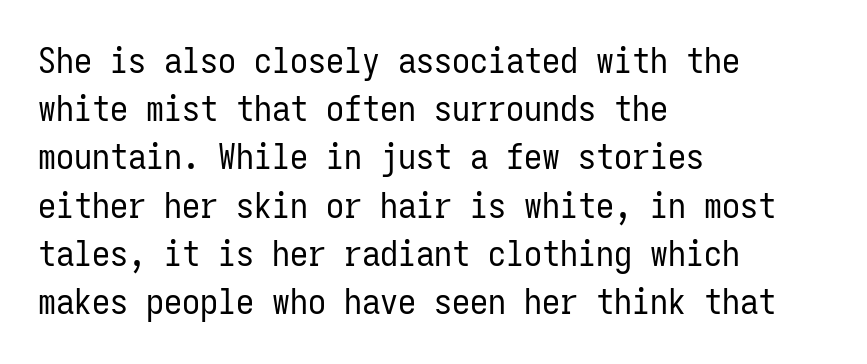
Q: Is the text bold? A: No.
Q: Is the text italic (slanted)? A: No, it is upright.
Q: Is the typeface a serif or a sans-serif typeface? A: Sans-serif.
Q: Is the text underlined? A: No.
Q: How is the paragraph aligned? A: Left-aligned.
Q: Is the spacing between letters normal or unusually wide? A: Normal.
Q: Is the spacing between lines tight, normal or loose? A: Normal.
Q: Width (condensed, normal, or wide)? A: Condensed.
Q: Stroke contrast? A: Low.
Q: x-height? A: Medium.
Q: Monospaced? A: Yes.
